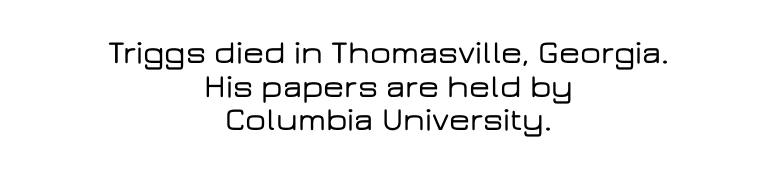
Q: Is the text italic (slanted)? A: No, it is upright.
Q: Is the typeface a serif or a sans-serif typeface? A: Sans-serif.
Q: Is the text underlined? A: No.
Q: How is the paragraph aligned? A: Centered.
Q: Is the spacing between letters normal or unusually wide? A: Normal.
Q: Is the spacing between lines tight, normal or loose? A: Tight.
Q: Width (condensed, normal, or wide)? A: Wide.
Q: Stroke contrast? A: Low.
Q: x-height? A: Medium.
Q: Monospaced? A: No.
